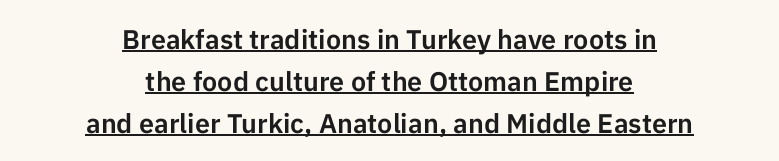
Nope, not italic — everything's standing straight. Letter spacing: default. Summary of vertical rhythm: regular, with standard interline spacing. This is underlined copy, the kind a proofreader might mark for attention. Is the block centered? Yes — each line is placed symmetrically about the middle.
